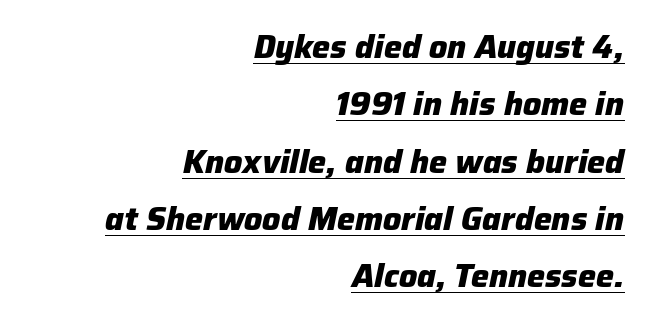
The image shows 32 px heavy type, italic (leaning right); set right-aligned, line spacing 1.79x, normal letter spacing, underlined; low stroke contrast and a medium x-height.
